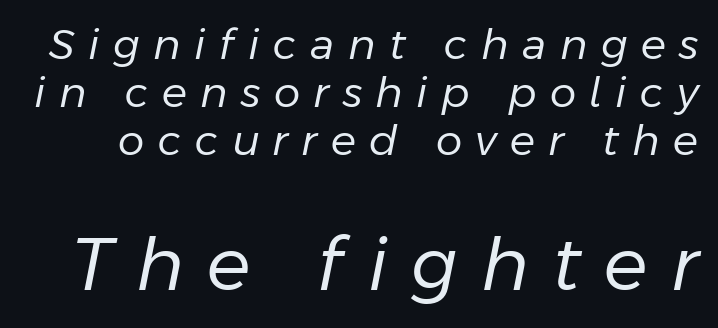
Think of a printed novel: that variable character pitch is what you see here. Bare-footed words on every line. Slanted lettering throughout. Caption: face not bold, strokes unweighted. In this sample the second text group is rendered at the bigger scale.
